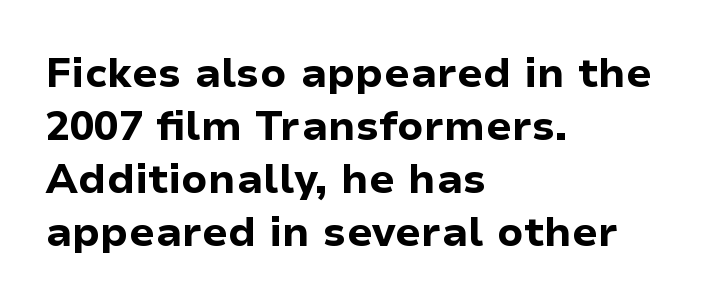
Q: Is the text bold? A: Yes.
Q: Is the text italic (slanted)? A: No, it is upright.
Q: Is the typeface a serif or a sans-serif typeface? A: Sans-serif.
Q: Is the text underlined? A: No.
Q: How is the paragraph aligned? A: Left-aligned.
Q: Is the spacing between letters normal or unusually wide? A: Normal.
Q: Is the spacing between lines tight, normal or loose? A: Normal.
Q: Width (condensed, normal, or wide)? A: Normal.
Q: Stroke contrast? A: Low.
Q: x-height? A: Medium.
Q: Monospaced? A: No.
